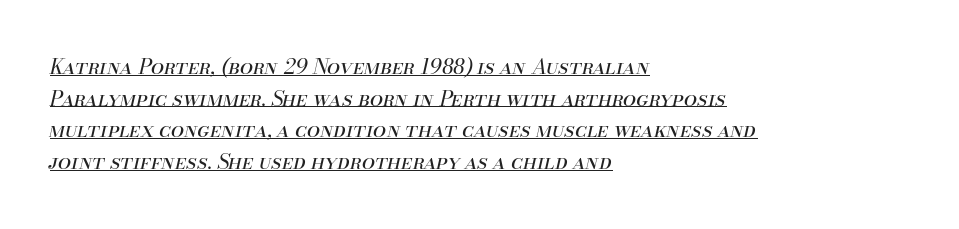
Which margin do the lines hug? The left one — the right edge is uneven. The specimen reads as italic at a glance. The line texture is even and compact thanks to regular tracking. The letterforms sit at book weight or below. Successive baselines arrive at the customary interval.
